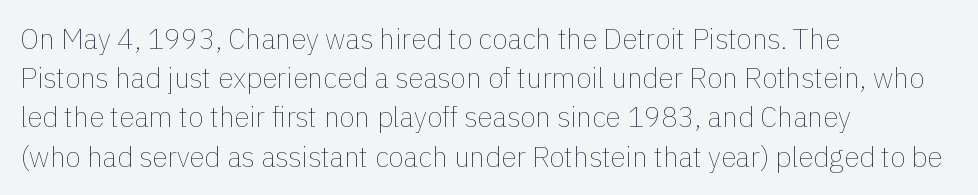
{"italic": "no", "bold": "no", "weight": "thin", "width": "normal", "x_height": "medium", "monospaced": "no", "underline": "no", "align": "left", "line_spacing": "normal", "line_spacing_ratio": 1.4, "letter_spacing": "normal", "letter_spacing_em": 0.0, "glyph_px": 28}
